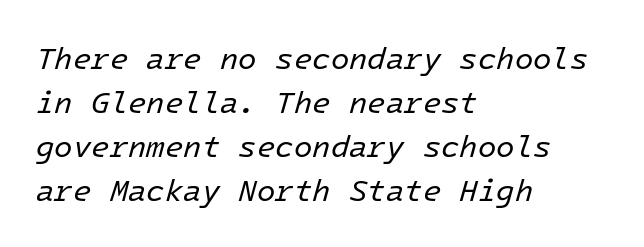
The designer left line spacing at the default. Nothing heavy about these letters — not bold at all. The text carries the slant typical of an italic or oblique font. Left-aligned paragraph, ragged on the right. Is the letter spacing exaggerated? No — it looks like the ordinary default. The zone under the glyphs is completely vacant.
